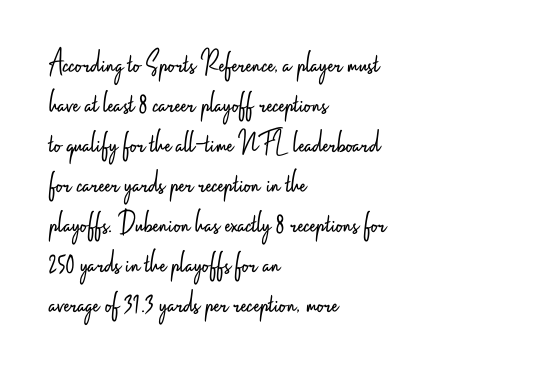
{"serif": "no", "bold": "no", "weight": "light", "width": "condensed", "stroke_contrast": "low", "x_height": "small", "monospaced": "no", "underline": "no", "align": "left", "line_spacing_ratio": 1.21, "letter_spacing": "normal", "letter_spacing_em": 0.0, "glyph_px": 33}
